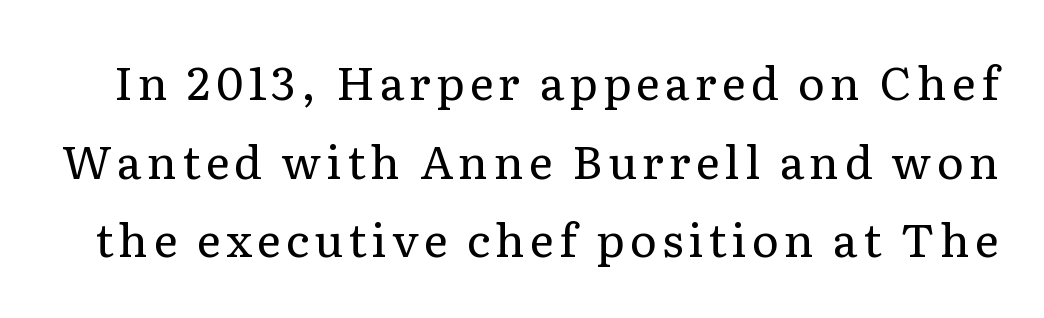
The image shows 46 px regular-weight serif type, upright; set line spacing 1.71x, not underlined; low stroke contrast and a medium x-height.
